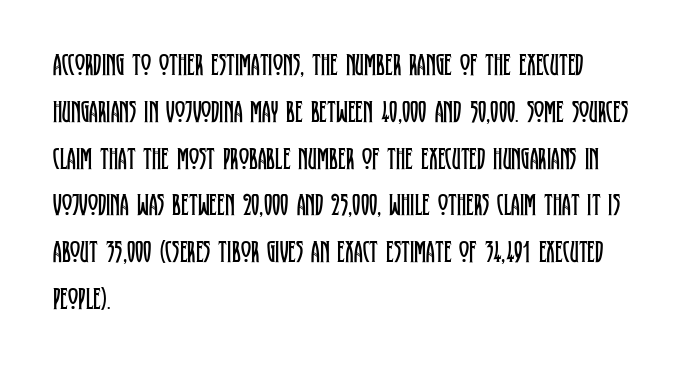
The image shows 31 px regular-weight, condensed serif type, upright; set left-aligned, normal line spacing (1.51x), normal letter spacing, not underlined; low stroke contrast and a large x-height.
